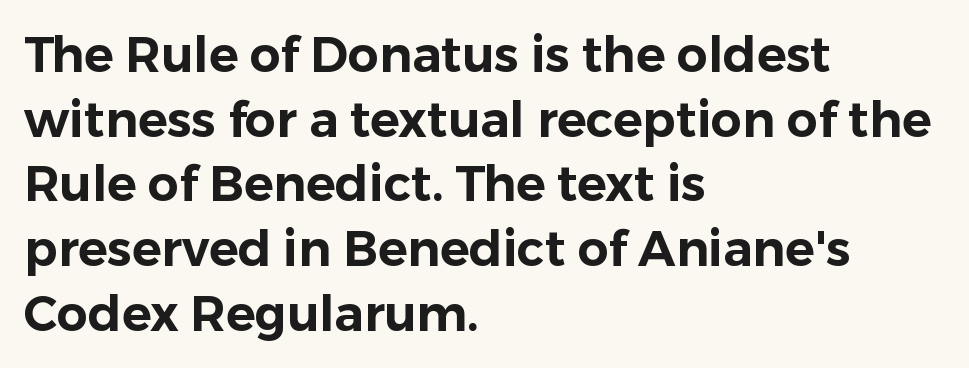
The image shows 49 px sans-serif type, upright; set left-aligned, normal line spacing (1.32x), normal letter spacing, not underlined; low stroke contrast and a medium x-height.
